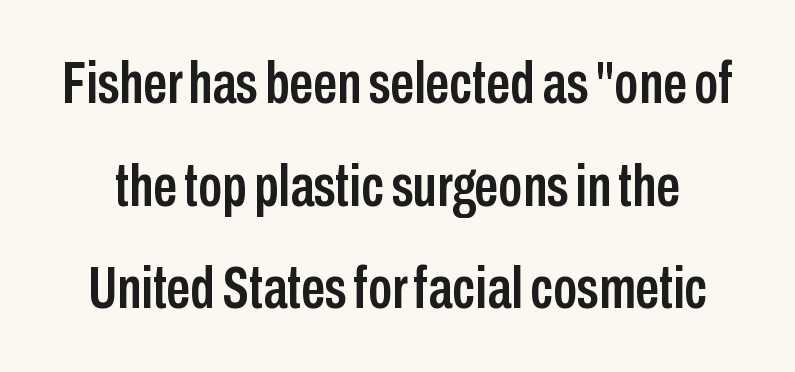
Q: Is the text italic (slanted)? A: No, it is upright.
Q: Is the typeface a serif or a sans-serif typeface? A: Sans-serif.
Q: Is the text underlined? A: No.
Q: Is the spacing between letters normal or unusually wide? A: Normal.
Q: Width (condensed, normal, or wide)? A: Condensed.
Q: Stroke contrast? A: Low.
Q: x-height? A: Medium.
Q: Monospaced? A: No.
